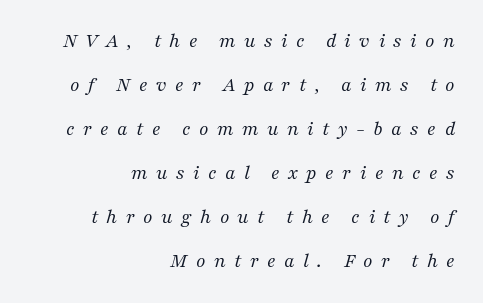
Q: Is the text bold? A: No.
Q: Is the text italic (slanted)? A: Yes, it leans right by about 16 degrees.
Q: Is the text underlined? A: No.
Q: How is the paragraph aligned? A: Right-aligned.
Q: Is the spacing between letters normal or unusually wide? A: Unusually wide.
Q: Is the spacing between lines tight, normal or loose? A: Loose.
